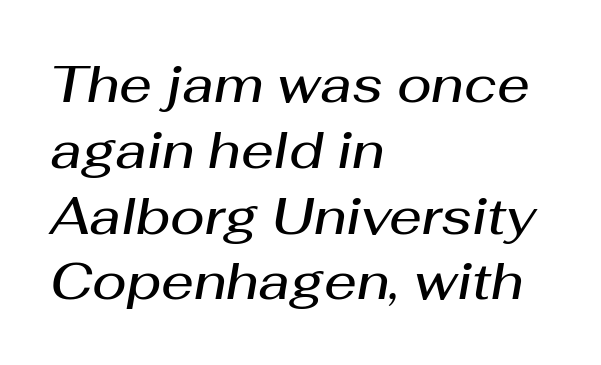
Q: Is the text bold? A: Semi-bold.
Q: Is the text italic (slanted)? A: Yes, it leans right by about 10 degrees.
Q: Is the text underlined? A: No.
Q: How is the paragraph aligned? A: Left-aligned.
Q: Is the spacing between letters normal or unusually wide? A: Normal.
Q: Is the spacing between lines tight, normal or loose? A: Normal.
Q: Width (condensed, normal, or wide)? A: Normal.
Q: Stroke contrast? A: Medium.
Q: x-height? A: Medium.
Q: Monospaced? A: No.
